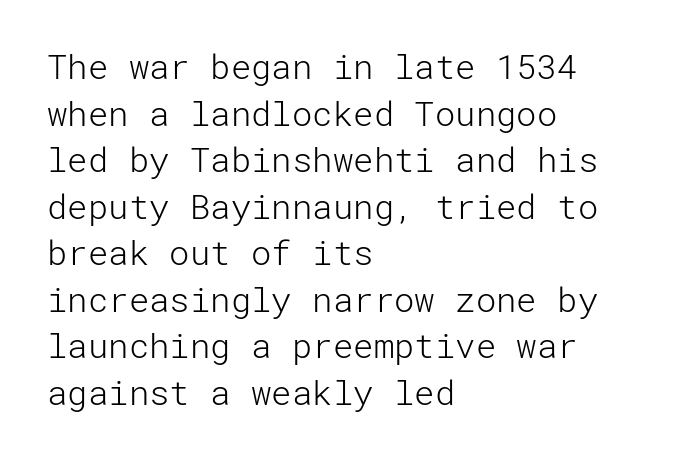
Q: Is the text bold? A: No.
Q: Is the text italic (slanted)? A: No, it is upright.
Q: Is the typeface a serif or a sans-serif typeface? A: Sans-serif.
Q: Is the text underlined? A: No.
Q: How is the paragraph aligned? A: Left-aligned.
Q: Is the spacing between letters normal or unusually wide? A: Normal.
Q: Is the spacing between lines tight, normal or loose? A: Normal.
Q: Width (condensed, normal, or wide)? A: Normal.
Q: Stroke contrast? A: Low.
Q: x-height? A: Medium.
